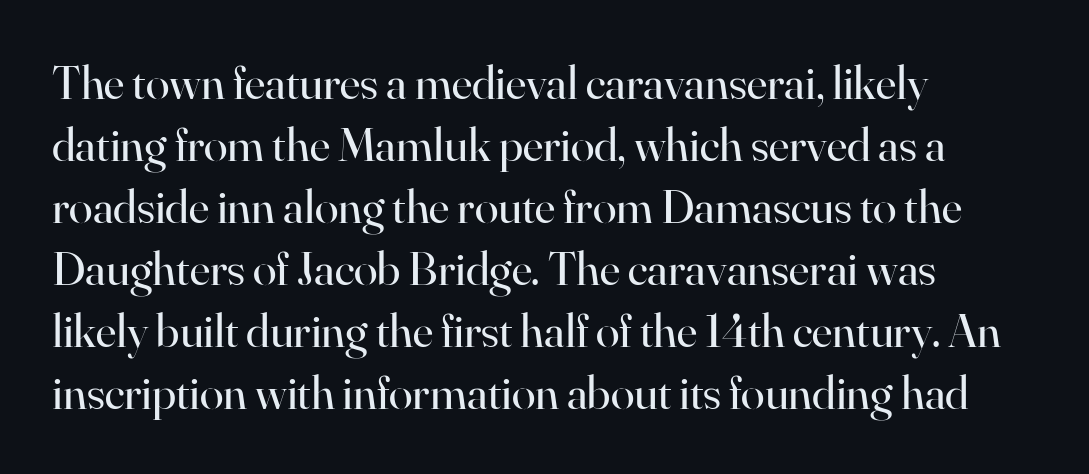
{"serif": "yes", "italic": "no", "bold": "no", "weight": "regular", "width": "normal", "stroke_contrast": "high", "x_height": "small", "monospaced": "no", "underline": "no", "align": "left", "line_spacing": "normal", "line_spacing_ratio": 1.29, "letter_spacing": "normal", "letter_spacing_em": 0.0, "glyph_px": 48}
